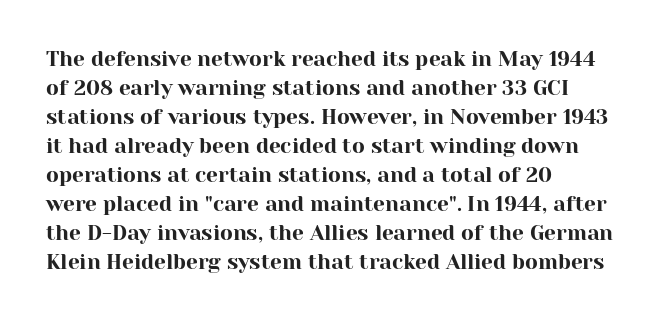
The image shows 21 px text type, upright; set left-aligned, normal line spacing (1.38x), normal letter spacing, not underlined.
